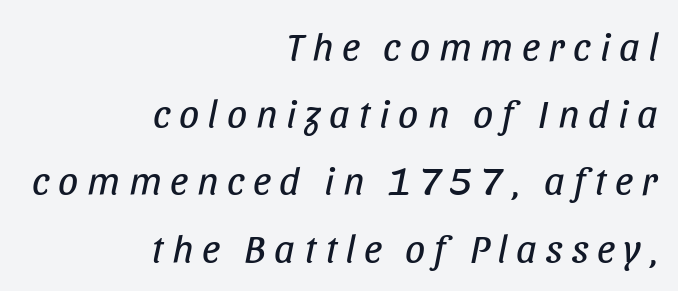
{"italic": "yes", "lean": "right", "slant_degrees": 11, "bold": "no", "weight": "regular", "width": "condensed", "stroke_contrast": "low", "x_height": "large", "monospaced": "no", "underline": "no", "align": "right", "line_spacing": "normal", "line_spacing_ratio": 1.68, "letter_spacing": "wide", "letter_spacing_em": 0.22, "glyph_px": 40}
